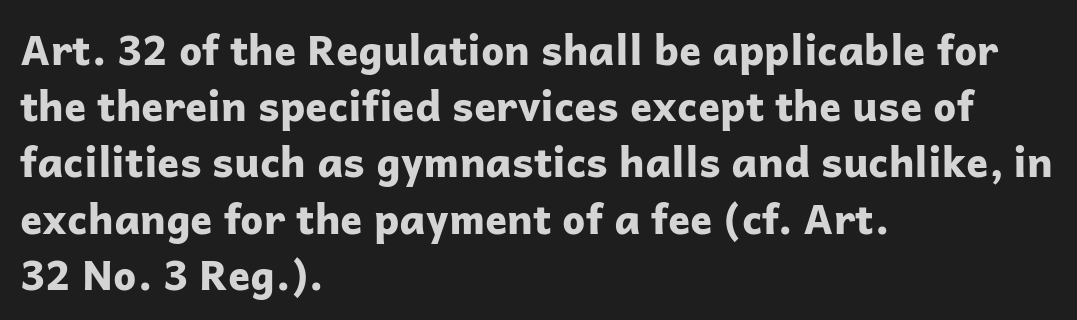
If you measured baseline to baseline, you'd find a middling distance. The line texture is even and compact thanks to regular tracking. Teacher's note: observe the even left margin — that is flush-left alignment. The sample has been set heavy, in full bold. The glyphs are unaccompanied by any horizontal stroke below them.
